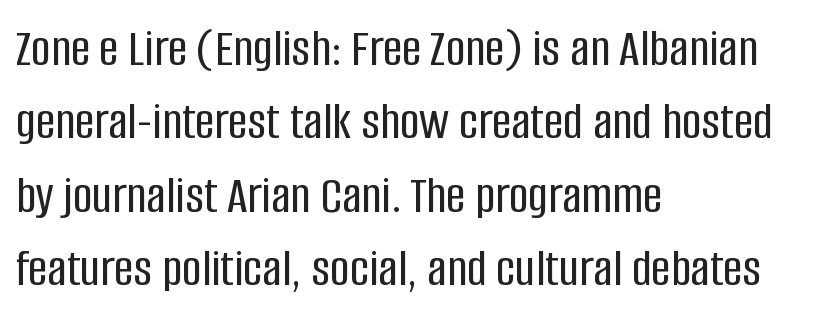
Q: Is the text italic (slanted)? A: No, it is upright.
Q: Is the typeface a serif or a sans-serif typeface? A: Sans-serif.
Q: Is the text underlined? A: No.
Q: How is the paragraph aligned? A: Left-aligned.
Q: Is the spacing between letters normal or unusually wide? A: Normal.
Q: Is the spacing between lines tight, normal or loose? A: Normal.
Q: Width (condensed, normal, or wide)? A: Condensed.
Q: Stroke contrast? A: Low.
Q: x-height? A: Large.
Q: Monospaced? A: No.
